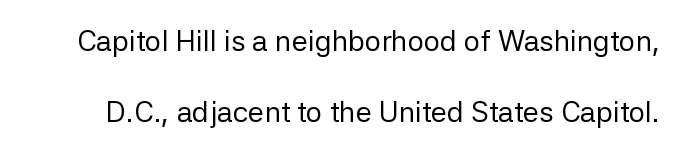
Q: Is the text bold? A: No.
Q: Is the text italic (slanted)? A: No, it is upright.
Q: Is the typeface a serif or a sans-serif typeface? A: Sans-serif.
Q: Is the text underlined? A: No.
Q: Is the spacing between letters normal or unusually wide? A: Normal.
Q: Is the spacing between lines tight, normal or loose? A: Loose.
Q: Width (condensed, normal, or wide)? A: Normal.
Q: Stroke contrast? A: Low.
Q: x-height? A: Medium.
Q: Monospaced? A: No.
